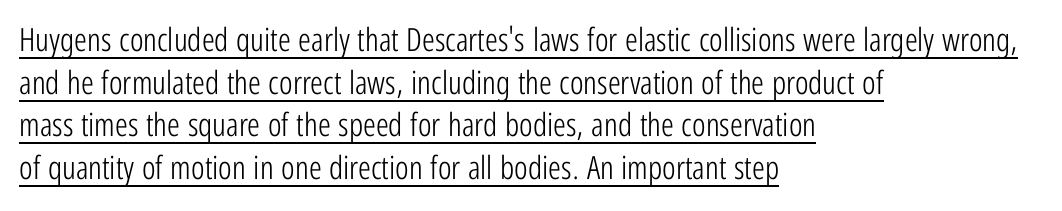
Q: Is the text bold? A: No.
Q: Is the text italic (slanted)? A: No, it is upright.
Q: Is the typeface a serif or a sans-serif typeface? A: Sans-serif.
Q: Is the text underlined? A: Yes.
Q: How is the paragraph aligned? A: Left-aligned.
Q: Is the spacing between letters normal or unusually wide? A: Normal.
Q: Is the spacing between lines tight, normal or loose? A: Normal.
Q: Width (condensed, normal, or wide)? A: Condensed.
Q: Stroke contrast? A: Low.
Q: x-height? A: Medium.
Q: Monospaced? A: No.
